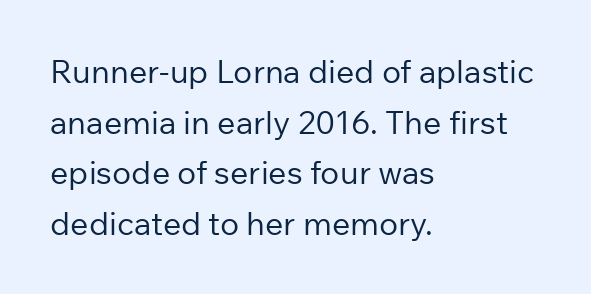
{"serif": "no", "italic": "no", "bold": "no", "weight": "regular", "width": "normal", "stroke_contrast": "low", "x_height": "medium", "monospaced": "no", "underline": "no", "align": "left", "line_spacing": "normal", "line_spacing_ratio": 1.58, "letter_spacing": "normal", "letter_spacing_em": 0.0, "glyph_px": 32}
